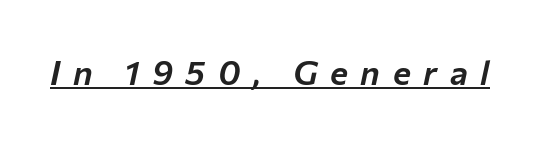
Q: Is the text italic (slanted)? A: Yes, it leans right by about 12 degrees.
Q: Is the text underlined? A: Yes.
Q: Is the spacing between letters normal or unusually wide? A: Unusually wide.
Q: Width (condensed, normal, or wide)? A: Normal.
Q: Stroke contrast? A: Low.
Q: x-height? A: Medium.
Q: Monospaced? A: No.
